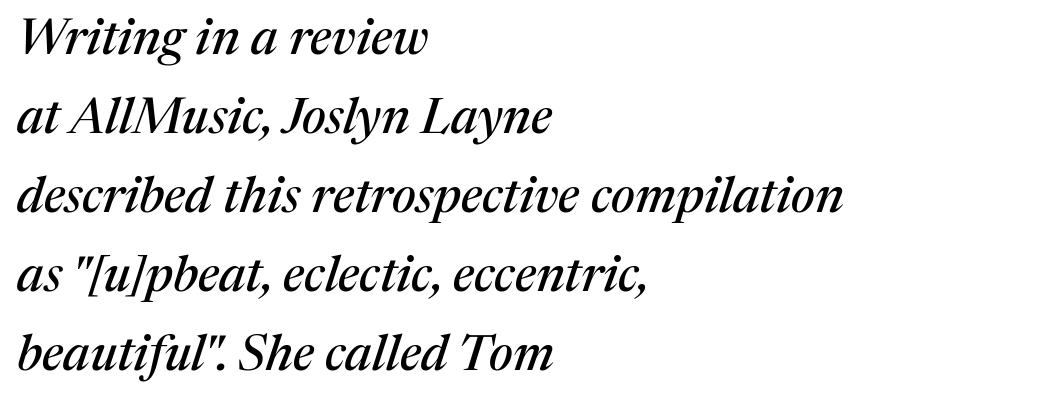
The image shows 50 px serif type, italic (leaning right); set left-aligned, normal line spacing (1.58x), normal letter spacing, not underlined; medium stroke contrast and a medium x-height.
